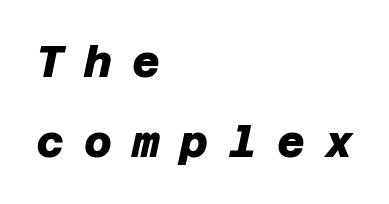
Layout note: lines flush left. The passage shown is typeset with a sans-serif family. The typesetting leans heavy: a genuine bold. The letterforms stand isolated, each surrounded by extra space. Check under the words: just untouched page.
